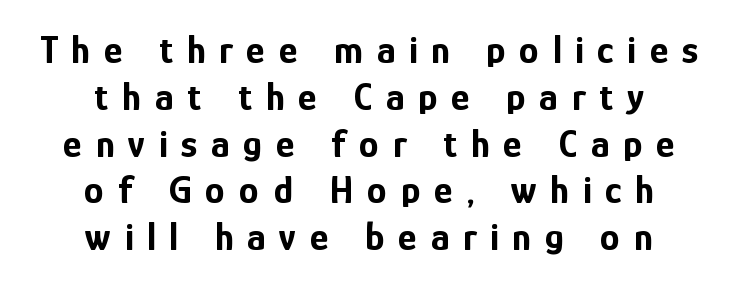
{"serif": "no", "italic": "no", "bold": "yes", "weight": "bold", "width": "condensed", "stroke_contrast": "low", "x_height": "medium", "monospaced": "no", "underline": "no", "align": "center", "line_spacing_ratio": 1.17, "letter_spacing": "wide", "letter_spacing_em": 0.34, "glyph_px": 40}
